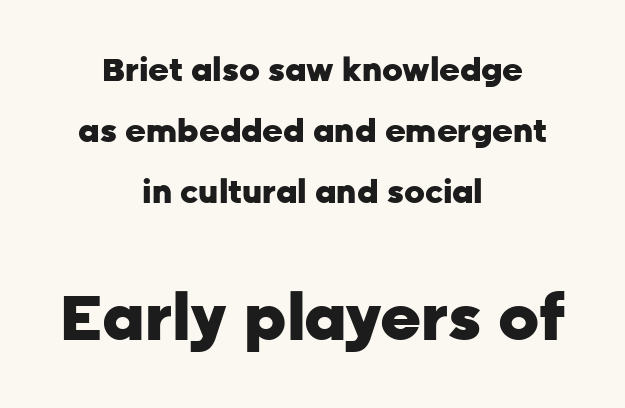
Q: Is the text bold? A: Yes.
Q: Is the text italic (slanted)? A: No, it is upright.
Q: Is the typeface a serif or a sans-serif typeface? A: Sans-serif.
Q: Is the text underlined? A: No.
Q: How is the paragraph aligned? A: Centered.
Q: Is the spacing between letters normal or unusually wide? A: Normal.
Q: Is the spacing between lines tight, normal or loose? A: Loose.
Q: Which block of text is set in a larger size, the first (top) or the second (bottom)? A: The second (bottom) one.
Q: Width (condensed, normal, or wide)? A: Normal.
Q: Stroke contrast? A: Low.
Q: x-height? A: Medium.
Q: Monospaced? A: No.
